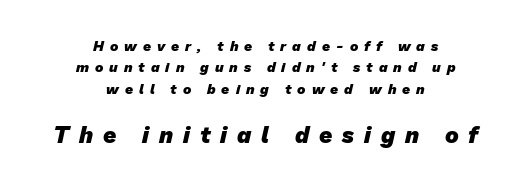
Caption: expanded tracking, letters set apart. The vertical gap from one line to the next is medium. Note: smaller setting up top, larger setting below. The gap between lines stays unmarked.
